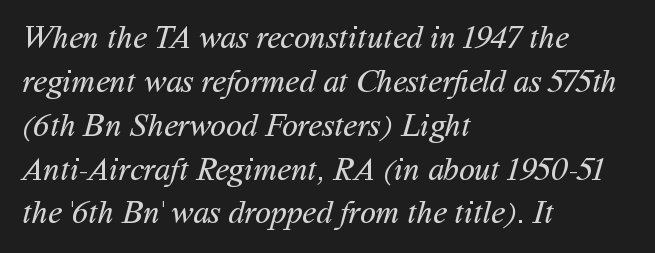
Character widths vary here, with narrow letters taking less room than wide ones. Underlining? Definitely not there. Alignment: flush left. Each new line begins a customary step beneath the previous one.
